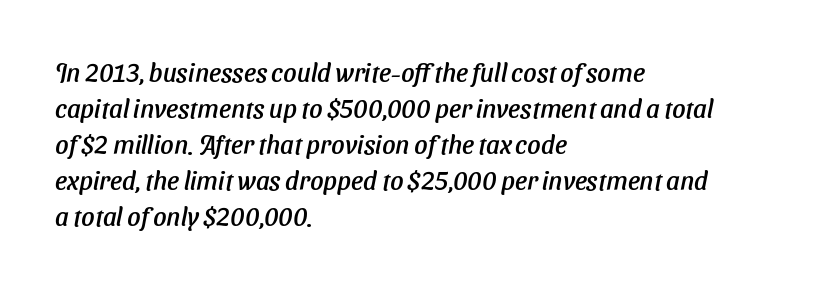
Bare-footed words on every line. Each new line begins a customary step beneath the previous one. Glyph-to-glyph distance matches everyday printed text. These lines are set flush left with a ragged right edge.
